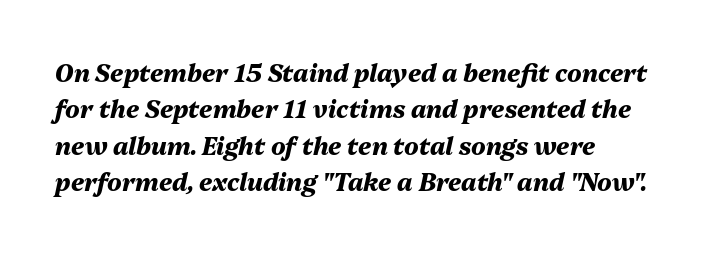
Typographic density is high because the face is bold. A clean baseline with only descenders dipping below it. A normal amount of white space separates one row of letters from the next. Caption: multi-line text, flush left, ragged right. Looking at the ascenders, they clearly lean. These lines keep a tight, regular rhythm from letter to letter.
